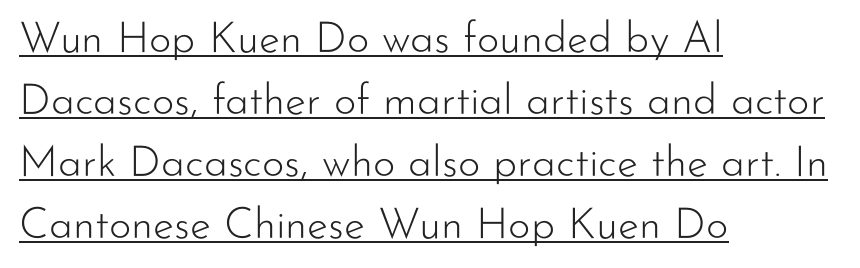
The passage is arranged the way most books set body copy — flush left. The strokes carry an ordinary text weight at most. Short note: letters normally spaced. Regarding serifs, this sample does without them. The face used here appears with an underline applied. The lines sit at an ordinary, default distance from one another.
